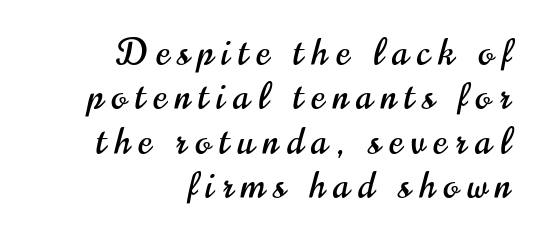
Q: Is the text italic (slanted)? A: Yes.
Q: Is the typeface a serif or a sans-serif typeface? A: Sans-serif.
Q: Is the text underlined? A: No.
Q: How is the paragraph aligned? A: Right-aligned.
Q: Is the spacing between letters normal or unusually wide? A: Unusually wide.
Q: Width (condensed, normal, or wide)? A: Condensed.
Q: Stroke contrast? A: High.
Q: x-height? A: Small.
Q: Monospaced? A: No.
